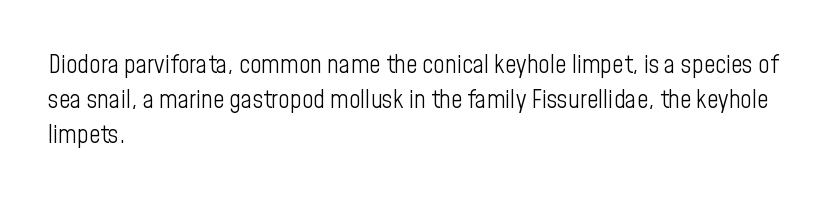
The image shows 25 px text type, upright; set left-aligned, normal line spacing (1.4x), normal letter spacing, not underlined.
